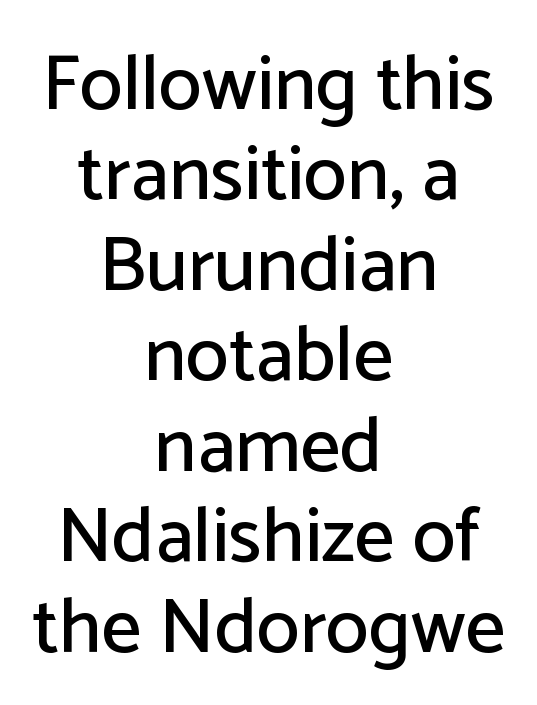
Posture: straight, roman, zero tilt. I'd call this a sans setting — the letters go barefoot. The rendering positions every line midway between the sides. Glyph-to-glyph distance matches everyday printed text. The specimen omits any rule beneath the text block's lines.
